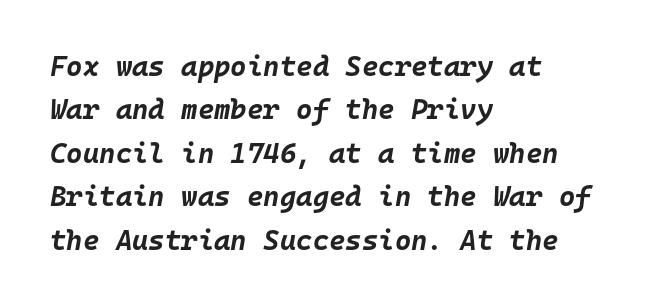
Unmarked baselines from the first word to the last. Casual observation: everything's shoved over to the left. An italicized treatment has been applied to the whole sample. Here the designer chose a console-style face with uniform glyph widths.
